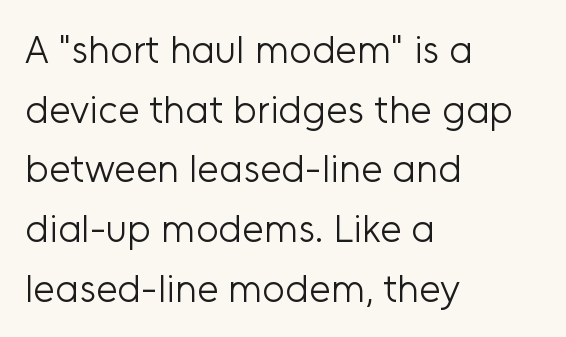
The image shows 39 px light sans-serif type, upright; set left-aligned, normal line spacing (1.53x), normal letter spacing, not underlined; low stroke contrast and a medium x-height.
